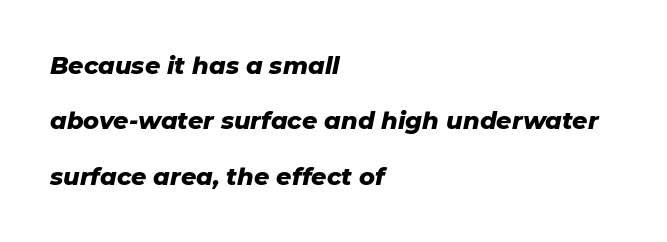
{"italic": "yes", "lean": "right", "slant_degrees": 11, "bold": "yes", "underline": "no", "align": "left", "line_spacing": "loose", "line_spacing_ratio": 2.31, "letter_spacing": "normal", "letter_spacing_em": 0.0, "glyph_px": 24}
